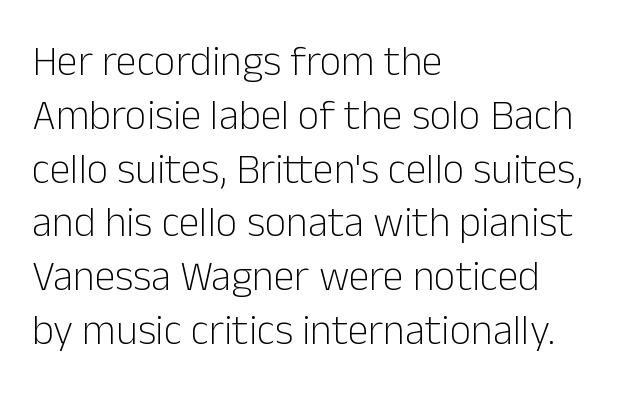
Q: Is the text bold? A: No.
Q: Is the text italic (slanted)? A: No, it is upright.
Q: Is the typeface a serif or a sans-serif typeface? A: Sans-serif.
Q: Is the text underlined? A: No.
Q: How is the paragraph aligned? A: Left-aligned.
Q: Is the spacing between letters normal or unusually wide? A: Normal.
Q: Is the spacing between lines tight, normal or loose? A: Normal.
Q: Width (condensed, normal, or wide)? A: Normal.
Q: Stroke contrast? A: Low.
Q: x-height? A: Medium.
Q: Monospaced? A: No.
